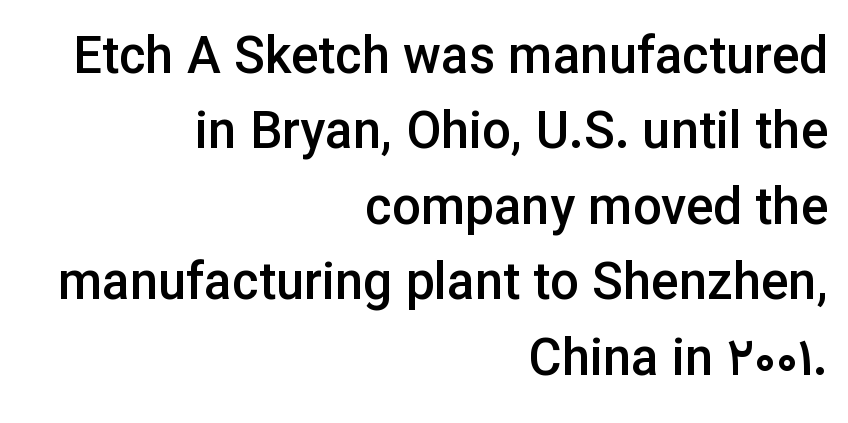
Nobody touched the tracking dial on this one. These words are printed semibold, heavier than regular yet not bold. This rendering employs a face without finishing strokes, i.e., a sans-serif. This rendering features lettering with no underline. What's the leading like? Ordinary, nothing unusual.
